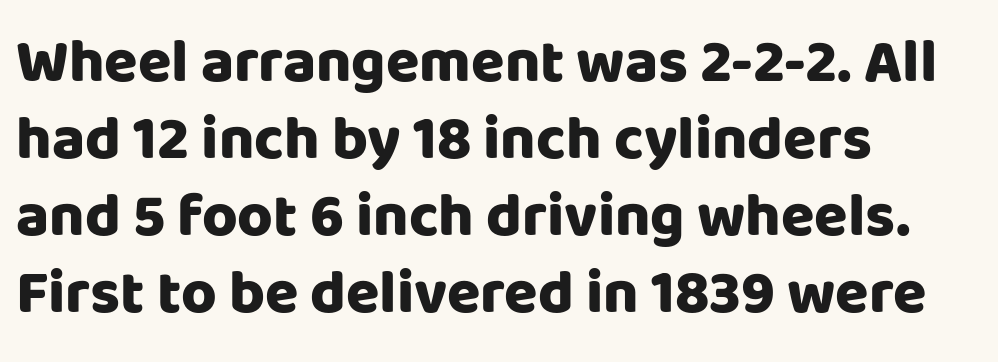
The image shows 61 px heavy sans-serif type, upright; set left-aligned, normal line spacing (1.26x), normal letter spacing, not underlined; low stroke contrast and a large x-height.
